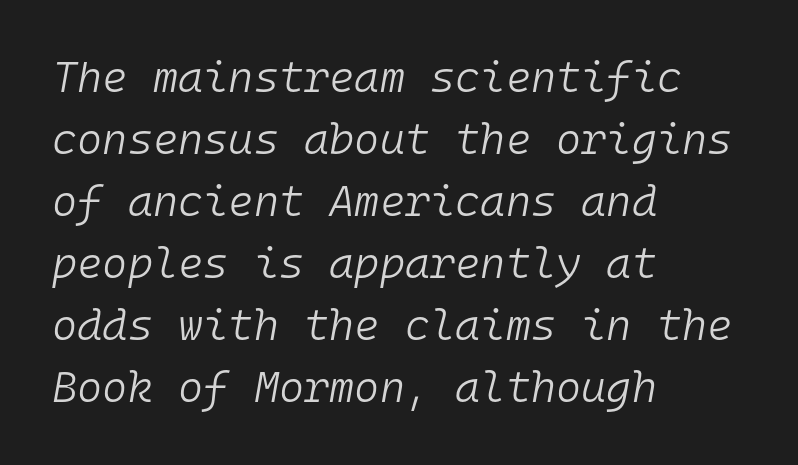
Q: Is the text bold? A: No.
Q: Is the text italic (slanted)? A: Yes, it leans right by about 10 degrees.
Q: Is the text underlined? A: No.
Q: How is the paragraph aligned? A: Left-aligned.
Q: Is the spacing between letters normal or unusually wide? A: Normal.
Q: Is the spacing between lines tight, normal or loose? A: Normal.
Q: Width (condensed, normal, or wide)? A: Normal.
Q: Stroke contrast? A: Low.
Q: x-height? A: Medium.
Q: Monospaced? A: Yes.
